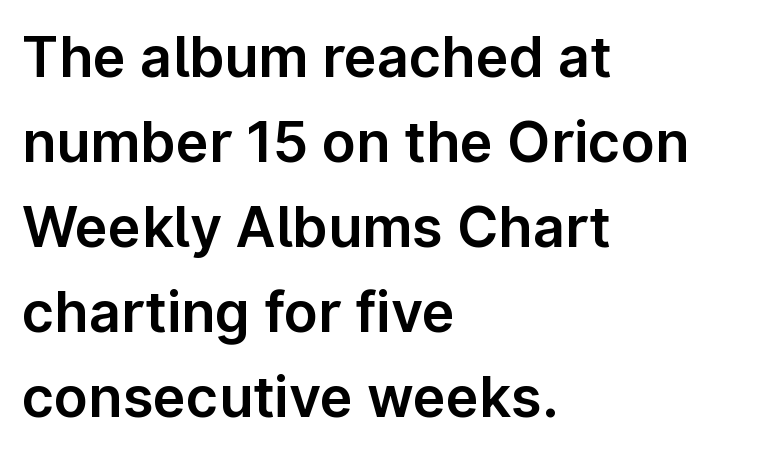
The image shows 56 px sans-serif type, upright; set left-aligned, normal line spacing (1.52x), normal letter spacing, not underlined; low stroke contrast and a medium x-height.
